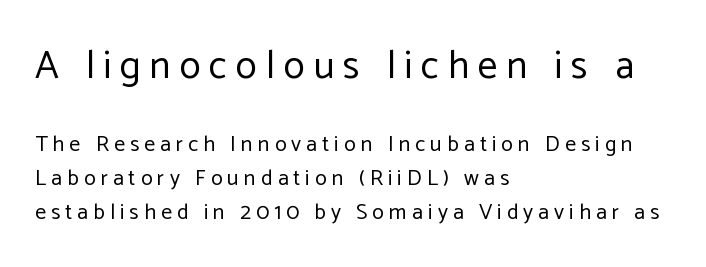
Q: Is the text bold? A: No.
Q: Is the text italic (slanted)? A: No, it is upright.
Q: Is the typeface a serif or a sans-serif typeface? A: Sans-serif.
Q: Is the text underlined? A: No.
Q: How is the paragraph aligned? A: Left-aligned.
Q: Is the spacing between letters normal or unusually wide? A: Unusually wide.
Q: Is the spacing between lines tight, normal or loose? A: Normal.
Q: Which block of text is set in a larger size, the first (top) or the second (bottom)? A: The first (top) one.
Q: Width (condensed, normal, or wide)? A: Normal.
Q: Stroke contrast? A: Low.
Q: x-height? A: Medium.
Q: Monospaced? A: No.
